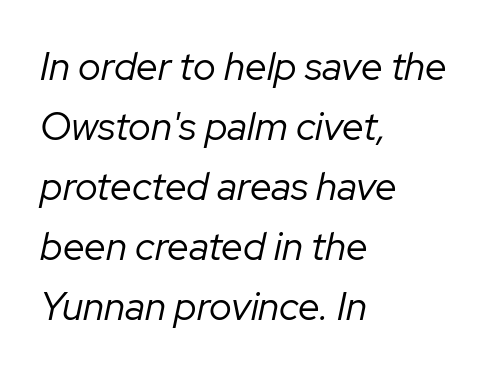
Q: Is the text bold? A: No.
Q: Is the text italic (slanted)? A: Yes, it leans right by about 12 degrees.
Q: Is the text underlined? A: No.
Q: How is the paragraph aligned? A: Left-aligned.
Q: Is the spacing between letters normal or unusually wide? A: Normal.
Q: Is the spacing between lines tight, normal or loose? A: Normal.
Q: Width (condensed, normal, or wide)? A: Normal.
Q: Stroke contrast? A: Low.
Q: x-height? A: Medium.
Q: Monospaced? A: No.
